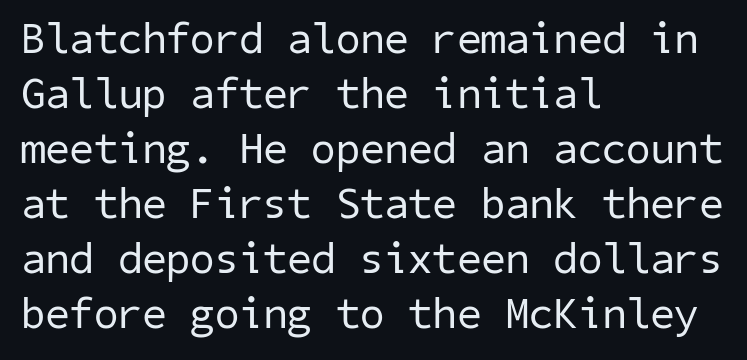
Q: Is the text bold? A: No.
Q: Is the typeface a serif or a sans-serif typeface? A: Sans-serif.
Q: Is the text underlined? A: No.
Q: How is the paragraph aligned? A: Left-aligned.
Q: Is the spacing between letters normal or unusually wide? A: Normal.
Q: Is the spacing between lines tight, normal or loose? A: Normal.
Q: Width (condensed, normal, or wide)? A: Normal.
Q: Stroke contrast? A: Low.
Q: x-height? A: Medium.
